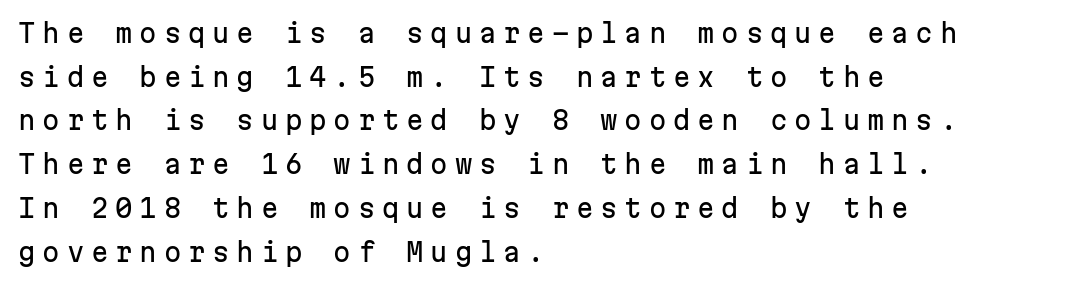
This rendering uses left alignment, leaving the right contour irregular. Lines of text with bare space underneath. Posture: upright roman. Glyph-to-glyph distance is far greater than everyday printed text.
